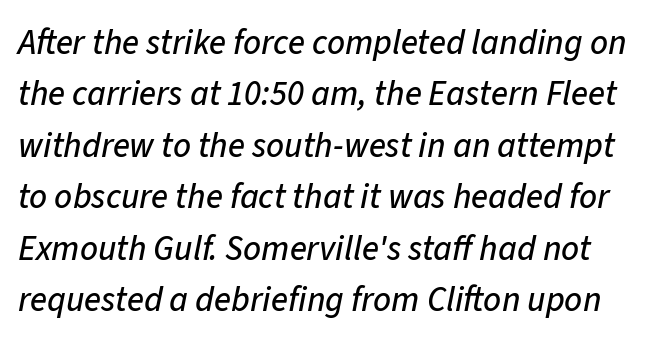
Q: Is the text italic (slanted)? A: Yes, it leans right by about 11 degrees.
Q: Is the text underlined? A: No.
Q: Is the spacing between letters normal or unusually wide? A: Normal.
Q: Is the spacing between lines tight, normal or loose? A: Normal.
Q: Width (condensed, normal, or wide)? A: Normal.
Q: Stroke contrast? A: Low.
Q: x-height? A: Medium.
Q: Monospaced? A: No.
